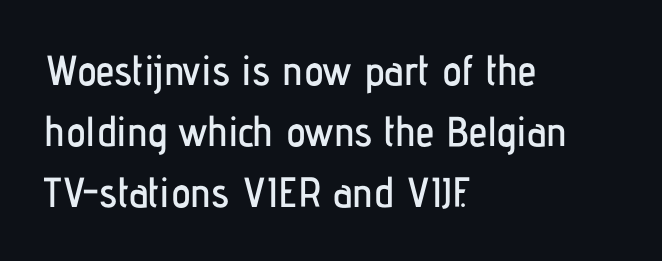
The image shows 42 px condensed sans-serif type, upright; set left-aligned, normal line spacing (1.45x), normal letter spacing, not underlined; low stroke contrast and a medium x-height.
